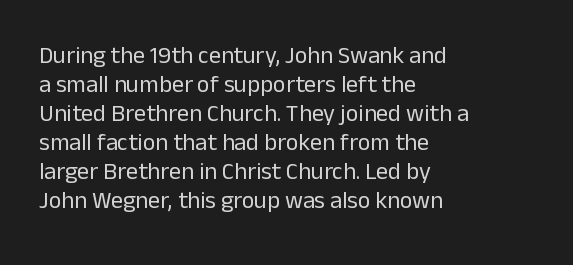
{"italic": "no", "bold": "no", "underline": "no", "align": "left", "line_spacing_ratio": 1.21, "letter_spacing": "normal", "letter_spacing_em": 0.0, "glyph_px": 24}
